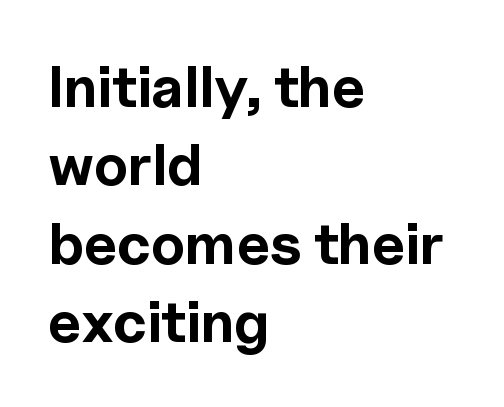
Q: Is the text bold? A: Yes.
Q: Is the text italic (slanted)? A: No, it is upright.
Q: Is the typeface a serif or a sans-serif typeface? A: Sans-serif.
Q: Is the text underlined? A: No.
Q: How is the paragraph aligned? A: Left-aligned.
Q: Is the spacing between letters normal or unusually wide? A: Normal.
Q: Is the spacing between lines tight, normal or loose? A: Normal.
Q: Width (condensed, normal, or wide)? A: Normal.
Q: x-height? A: Medium.
Q: Monospaced? A: No.
